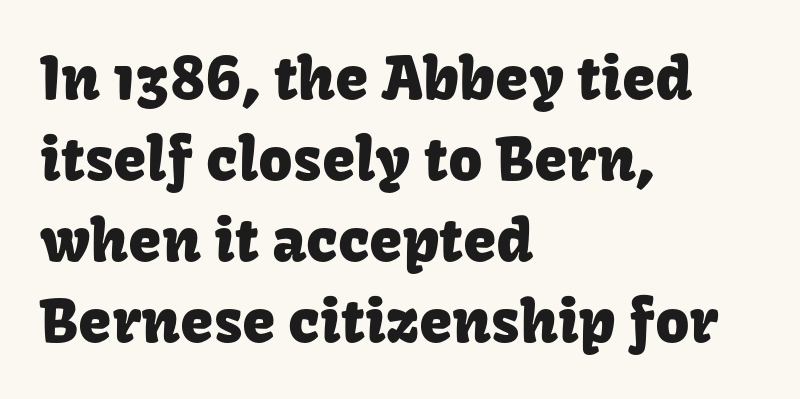
Q: Is the text italic (slanted)? A: No, it is upright.
Q: Is the typeface a serif or a sans-serif typeface? A: Sans-serif.
Q: Is the text underlined? A: No.
Q: How is the paragraph aligned? A: Left-aligned.
Q: Is the spacing between letters normal or unusually wide? A: Normal.
Q: Is the spacing between lines tight, normal or loose? A: Normal.
Q: Width (condensed, normal, or wide)? A: Normal.
Q: Stroke contrast? A: Low.
Q: x-height? A: Medium.
Q: Monospaced? A: No.
